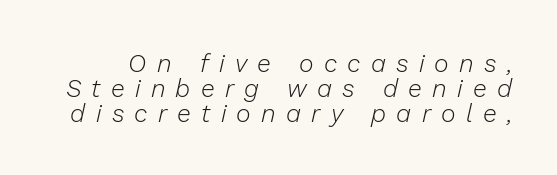
{"italic": "yes", "lean": "right", "slant_degrees": 13, "bold": "no", "underline": "no", "line_spacing": "tight", "line_spacing_ratio": 1.01, "letter_spacing": "wide", "letter_spacing_em": 0.41, "glyph_px": 25}
